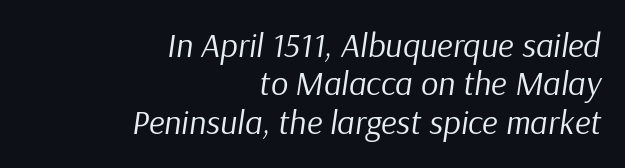
Emphasis-style slanted type is in use. Casual observation: everything's shoved over to the right. Nothing unusual about the tracking: characters are spaced as the font intends. The line-height multiplier appears low, near solid setting.
